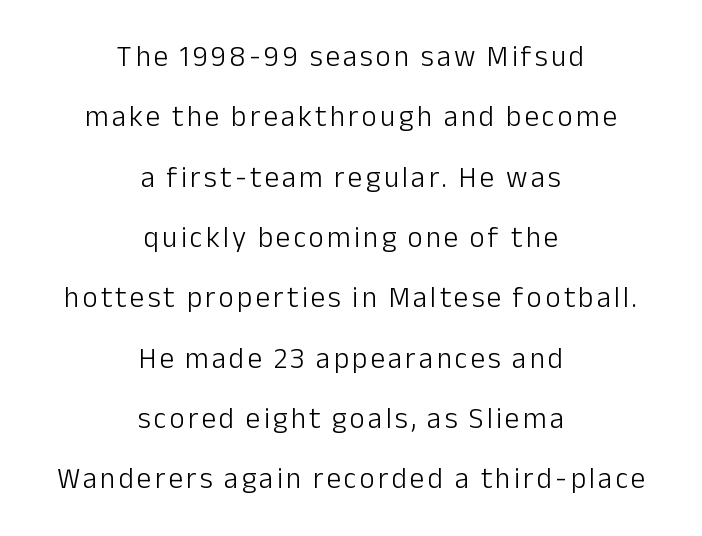
You can tell it's not italic because the verticals are truly vertical. The passage shown is typeset with a sans-serif family. Alignment: centered. The letters look calm and open, with moderate or lighter stems.
